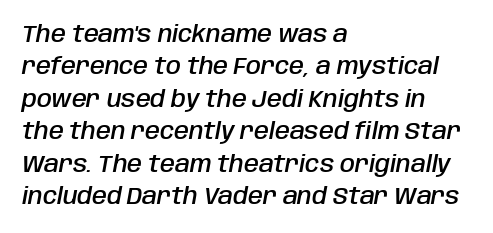
{"italic": "yes", "lean": "right", "slant_degrees": 10, "bold": "semi", "underline": "no", "align": "left", "line_spacing": "normal", "line_spacing_ratio": 1.35, "letter_spacing": "normal", "letter_spacing_em": 0.0, "glyph_px": 24}
